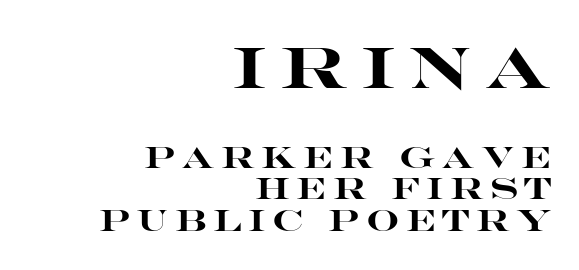
{"italic": "no", "bold": "yes", "weight": "heavy", "width": "wide", "stroke_contrast": "high", "x_height": "large", "monospaced": "no", "underline": "no", "align": "right", "line_spacing": "tight", "line_spacing_ratio": 1.09, "letter_spacing": "wide", "letter_spacing_em": 0.22, "larger_block": "first", "size_ratio": 2.0, "glyph_px": 58}
